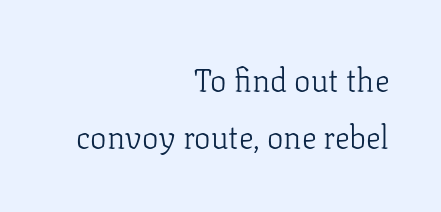
These glyphs show unthickened strokes, regular width or finer. The font family rendered here belongs to the serif group. Here the glyphs are tracked normally, forming tight word shapes. One-word summary of the alignment: right. These lines are rendered in a variable-pitch font. No word sits above an underline.
